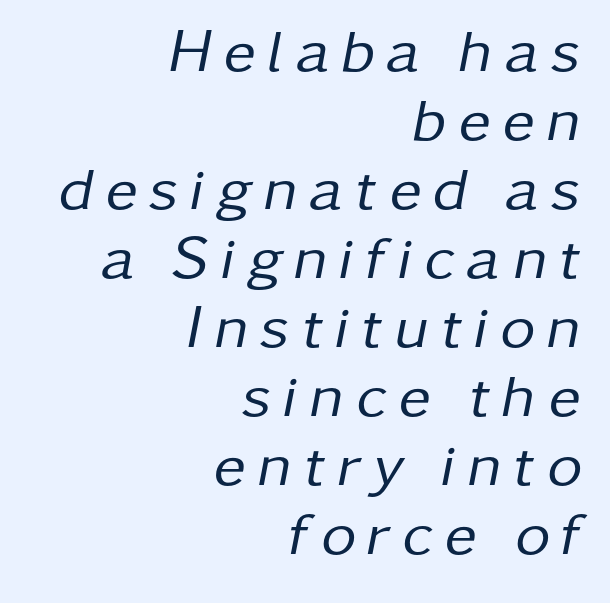
{"italic": "yes", "lean": "right", "slant_degrees": 11, "bold": "no", "weight": "regular", "width": "normal", "stroke_contrast": "low", "x_height": "medium", "monospaced": "no", "underline": "no", "align": "right", "line_spacing": "tight", "line_spacing_ratio": 1.13, "glyph_px": 61}
